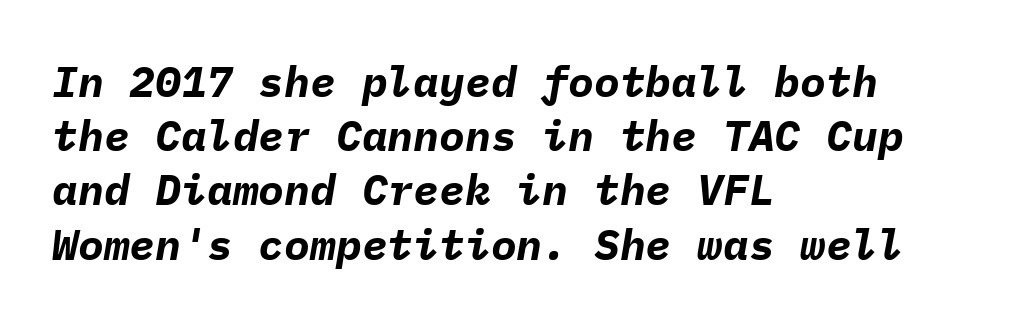
The image shows 43 px bold type, italic (leaning right), monospaced; set left-aligned, normal line spacing (1.26x), normal letter spacing, not underlined; low stroke contrast and a medium x-height.
